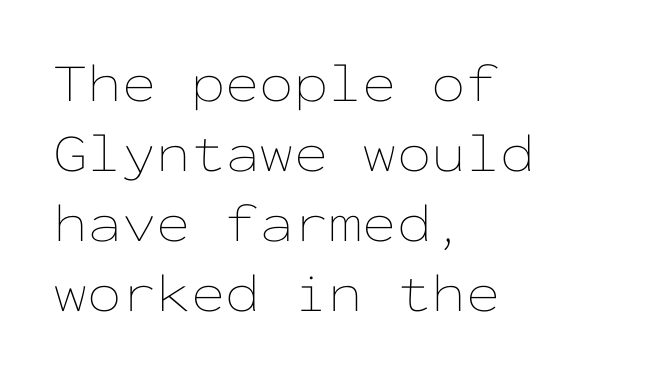
{"italic": "no", "bold": "no", "weight": "thin", "width": "wide", "stroke_contrast": "low", "x_height": "medium", "monospaced": "yes", "underline": "no", "align": "left", "line_spacing": "normal", "line_spacing_ratio": 1.27, "letter_spacing": "normal", "letter_spacing_em": 0.0, "glyph_px": 55}
